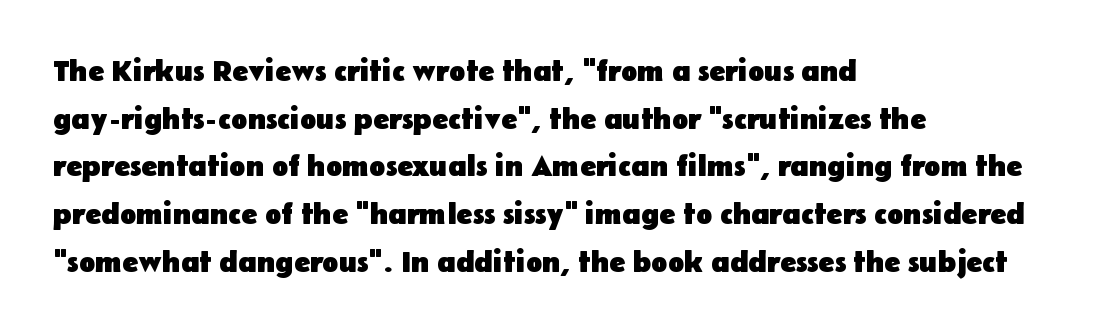
Standard letterfit; no display-style spreading of the glyphs. Every character sits straight up, as roman type does. Students, this is bold: see how much ink each stroke carries. The compositor pushed each line to the left boundary. These lines are rendered in a variable-pitch font. Decoration check: the copy has no underline.
